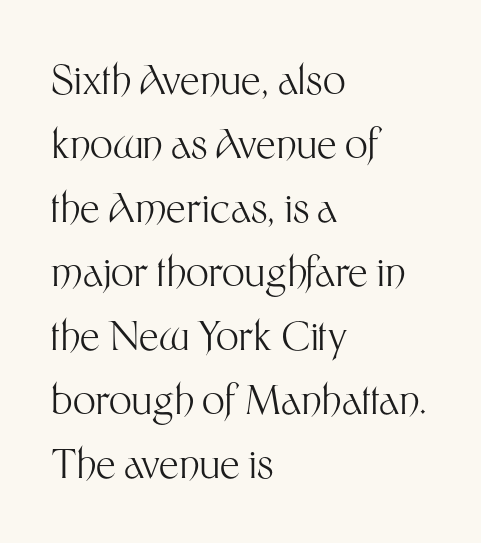
{"serif": "no", "italic": "no", "bold": "no", "weight": "light", "width": "normal", "stroke_contrast": "medium", "x_height": "medium", "monospaced": "no", "underline": "no", "align": "left", "line_spacing": "normal", "line_spacing_ratio": 1.6, "letter_spacing": "normal", "letter_spacing_em": 0.0, "glyph_px": 40}
